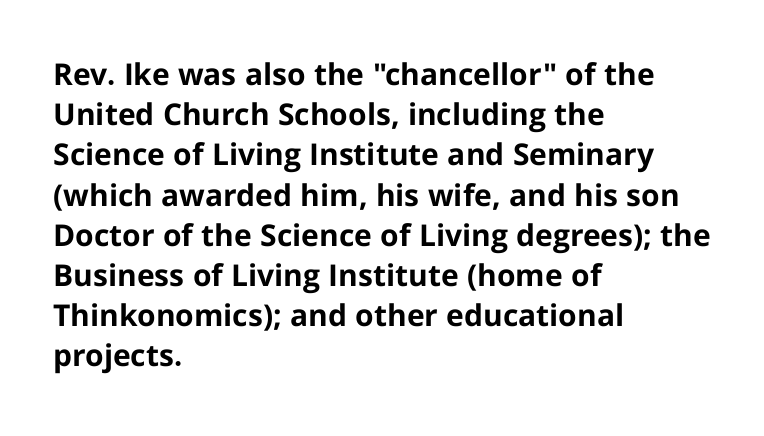
{"serif": "no", "italic": "no", "bold": "yes", "weight": "bold", "width": "normal", "stroke_contrast": "low", "x_height": "medium", "monospaced": "no", "underline": "no", "align": "left", "line_spacing": "normal", "line_spacing_ratio": 1.34, "letter_spacing": "normal", "letter_spacing_em": 0.0, "glyph_px": 30}
